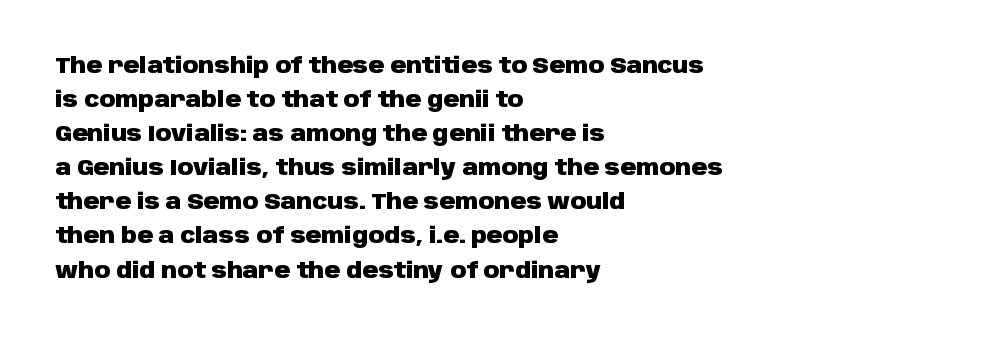
Q: Is the text bold? A: Yes.
Q: Is the text italic (slanted)? A: No, it is upright.
Q: Is the text underlined? A: No.
Q: How is the paragraph aligned? A: Left-aligned.
Q: Is the spacing between letters normal or unusually wide? A: Normal.
Q: Is the spacing between lines tight, normal or loose? A: Normal.
